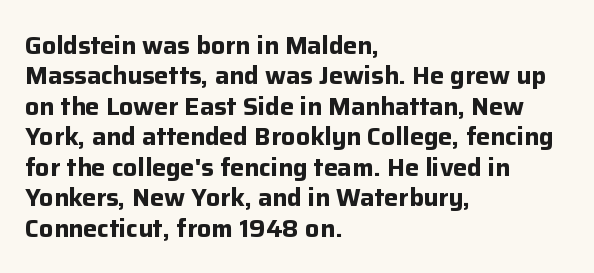
{"italic": "no", "bold": "yes", "underline": "no", "align": "left", "line_spacing_ratio": 1.22, "letter_spacing": "normal", "letter_spacing_em": 0.0, "glyph_px": 25}
